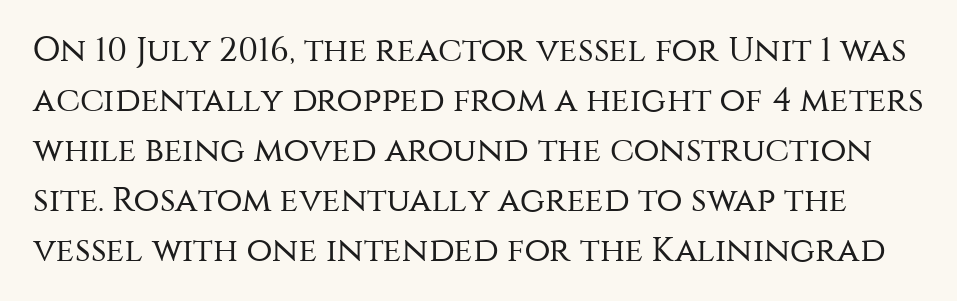
{"serif": "no", "italic": "no", "bold": "no", "weight": "regular", "width": "normal", "stroke_contrast": "medium", "x_height": "large", "monospaced": "no", "underline": "no", "line_spacing": "normal", "line_spacing_ratio": 1.47, "letter_spacing": "normal", "letter_spacing_em": 0.0, "glyph_px": 34}
